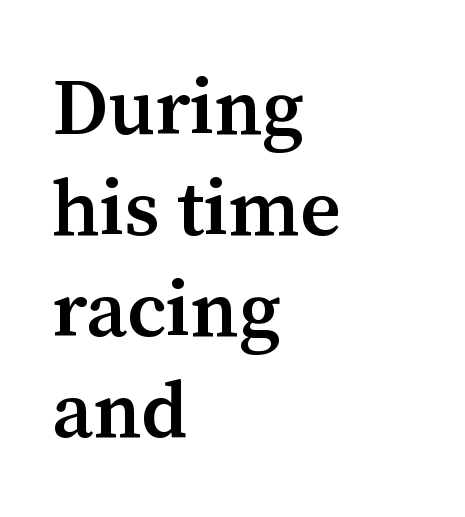
Note the varied advance widths — an 'i' is clearly narrower than an 'm'. The face used here is seriffed, in the tradition of book romans. A fair bit of extra ink — the face is semibold, not bold. Does the leading feel generous? No, just average.
